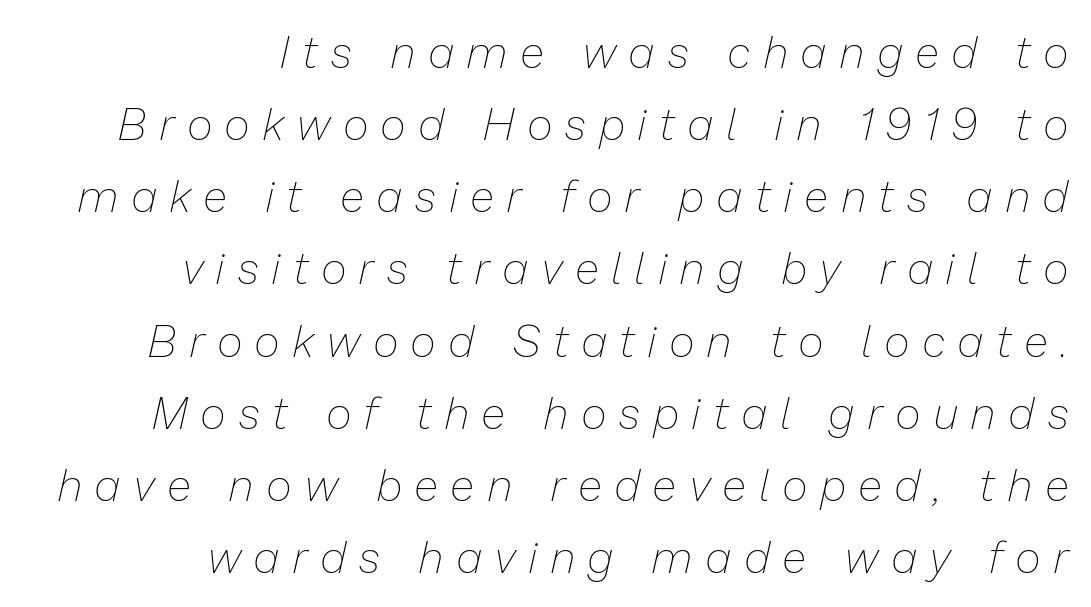
The face used here is proportionally spaced, like ordinary book or web type. The font sits on the lighter half of the weight spectrum, regular included. Vertically, the passage feels balanced, rows spaced as you'd expect. The gap between lines stays unmarked.
